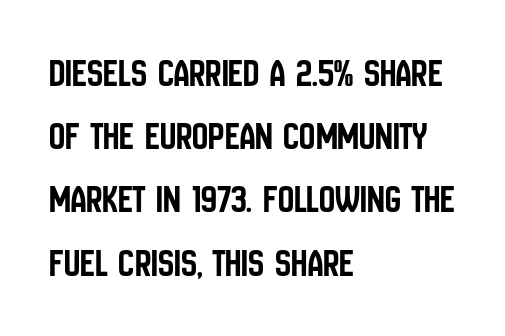
{"serif": "no", "italic": "no", "width": "condensed", "stroke_contrast": "low", "x_height": "large", "monospaced": "no", "underline": "no", "align": "left", "line_spacing": "normal", "line_spacing_ratio": 1.58, "letter_spacing": "normal", "letter_spacing_em": 0.0, "glyph_px": 40}
